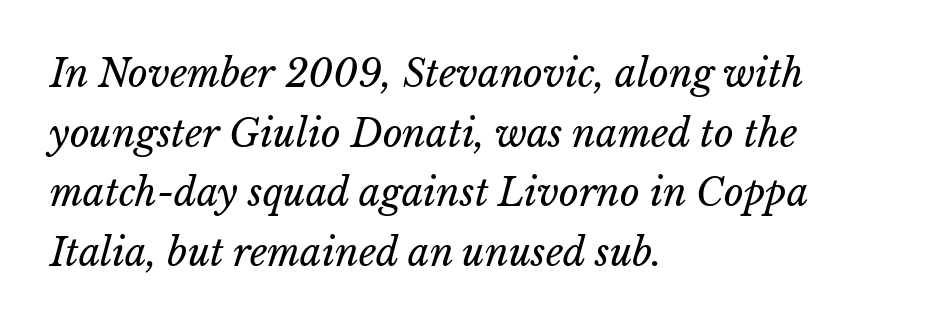
The image shows 38 px regular-weight type; set left-aligned, normal line spacing (1.57x), normal letter spacing, not underlined; low stroke contrast and a medium x-height.
